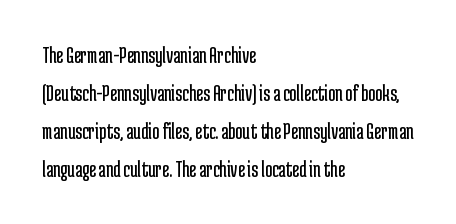
Q: Is the text bold? A: No.
Q: Is the text italic (slanted)? A: No, it is upright.
Q: Is the text underlined? A: No.
Q: How is the paragraph aligned? A: Left-aligned.
Q: Is the spacing between letters normal or unusually wide? A: Normal.
Q: Is the spacing between lines tight, normal or loose? A: Normal.
